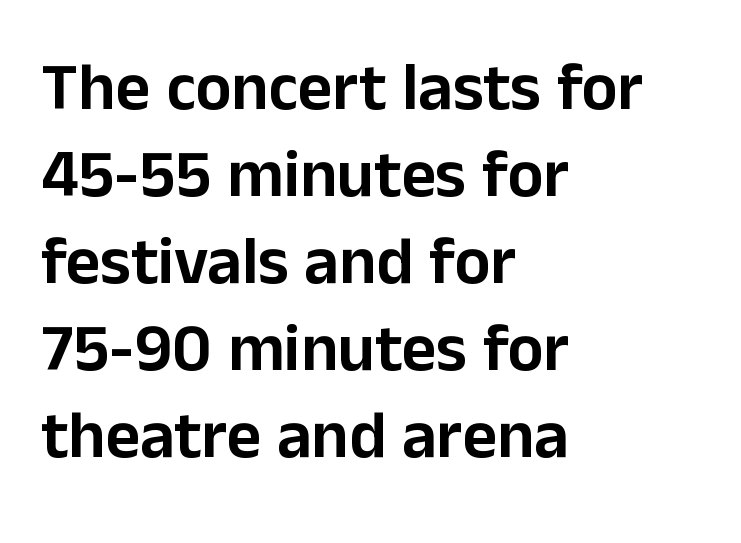
{"serif": "no", "italic": "no", "width": "normal", "stroke_contrast": "low", "x_height": "medium", "monospaced": "no", "underline": "no", "align": "left", "line_spacing": "normal", "line_spacing_ratio": 1.3, "letter_spacing": "normal", "letter_spacing_em": 0.0, "glyph_px": 67}
